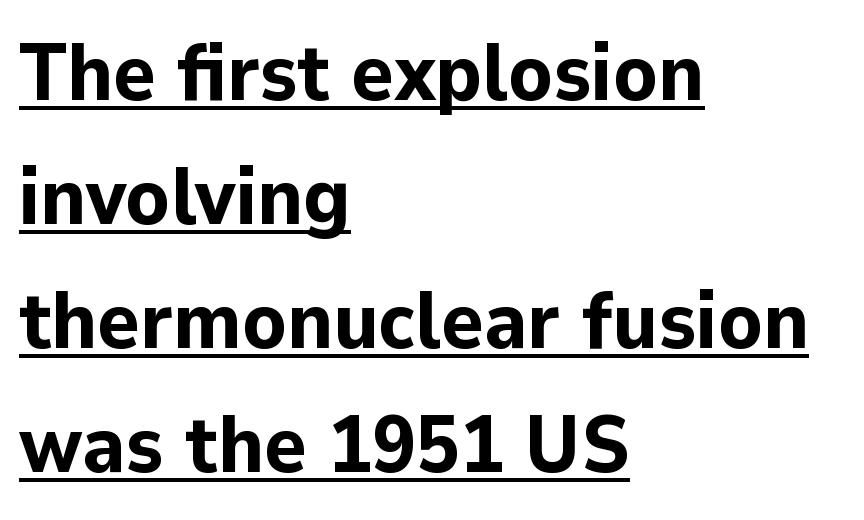
Rendered with straight, roman letterforms. A typographer would call this underscored text. Normally led — the rows are evenly, conventionally spaced. How are the letters spaced? Ordinarily, with no added tracking. Compared with a centered layout, this one pins lines to the left instead.
